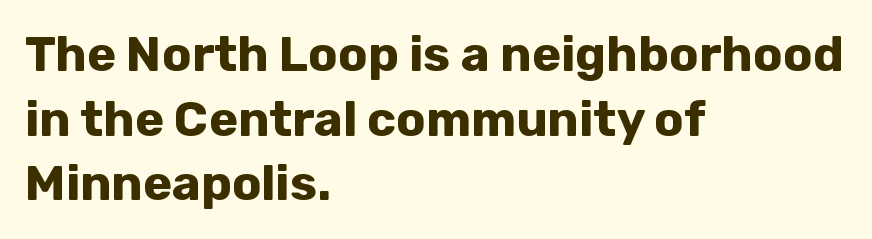
{"serif": "no", "italic": "no", "bold": "yes", "weight": "bold", "width": "normal", "stroke_contrast": "low", "x_height": "medium", "monospaced": "no", "underline": "no", "align": "left", "line_spacing": "normal", "line_spacing_ratio": 1.32, "letter_spacing": "normal", "letter_spacing_em": 0.0, "glyph_px": 49}
